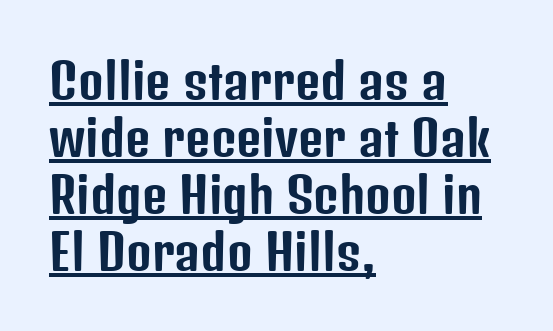
Looks like someone drew a line under every word here. Characters remain perfectly vertical along every line. Each letter keeps its own natural width here, so spacing adapts to shape. You can tell from the bare stems that sans-serif type was used. The typesetter chose a ragged-right arrangement here.
